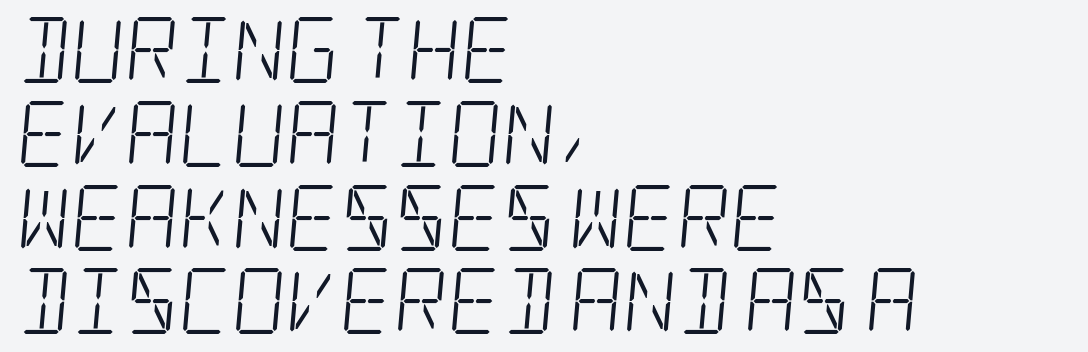
The image shows 66 px light, condensed serif type; set left-aligned, normal line spacing (1.27x), normal letter spacing, not underlined; low stroke contrast and a large x-height.
